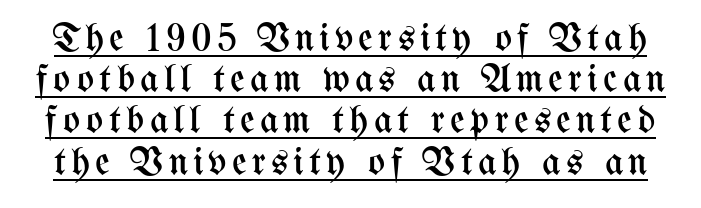
Q: Is the text bold? A: No.
Q: Is the text italic (slanted)? A: No, it is upright.
Q: Is the text underlined? A: Yes.
Q: Is the spacing between lines tight, normal or loose? A: Tight.
Q: Width (condensed, normal, or wide)? A: Condensed.
Q: Stroke contrast? A: Medium.
Q: x-height? A: Medium.
Q: Monospaced? A: No.
